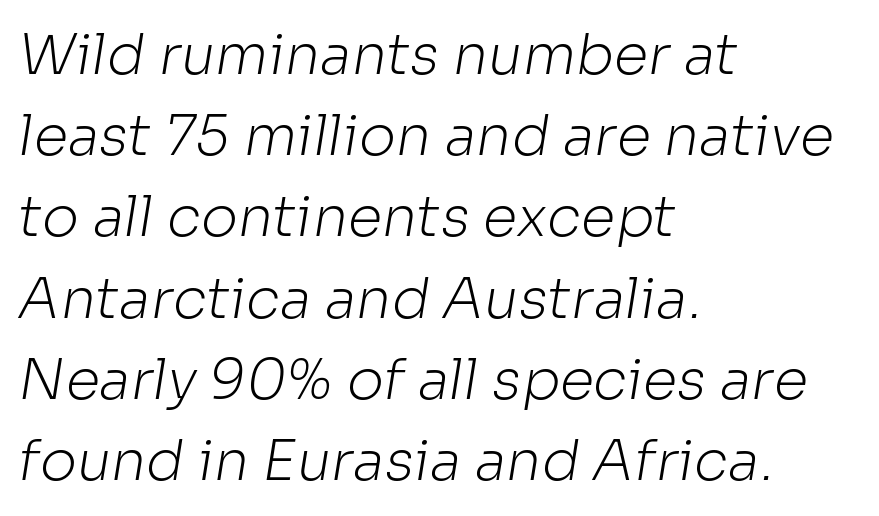
Q: Is the text bold? A: No.
Q: Is the typeface a serif or a sans-serif typeface? A: Sans-serif.
Q: Is the text underlined? A: No.
Q: How is the paragraph aligned? A: Left-aligned.
Q: Is the spacing between letters normal or unusually wide? A: Normal.
Q: Is the spacing between lines tight, normal or loose? A: Normal.
Q: Width (condensed, normal, or wide)? A: Normal.
Q: Stroke contrast? A: Low.
Q: x-height? A: Medium.
Q: Monospaced? A: No.
